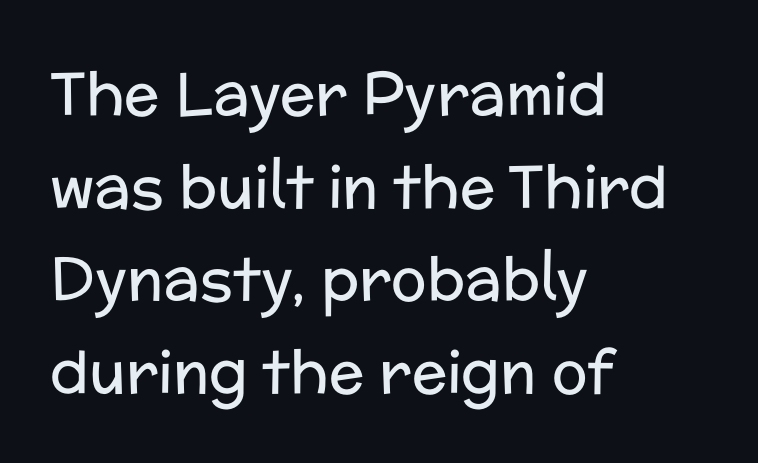
Rule under the text: the space is simply empty. The letterforms sit shoulder to shoulder at normal distance. Do the characters align in a grid? No, the font is proportional. Unlike a traditional serif, this face leaves its strokes unadorned.
